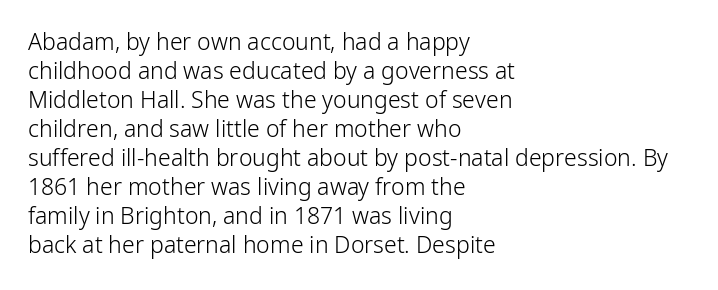
A typesetter would call this zero additional tracking. If you drew a line through each stem, it would be perfectly vertical. This block has exactly the height ordinary leading produces. Teacher's note: observe the even left margin — that is flush-left alignment. The area under the type is left untouched. This is not heavy type; no bold has been used.
